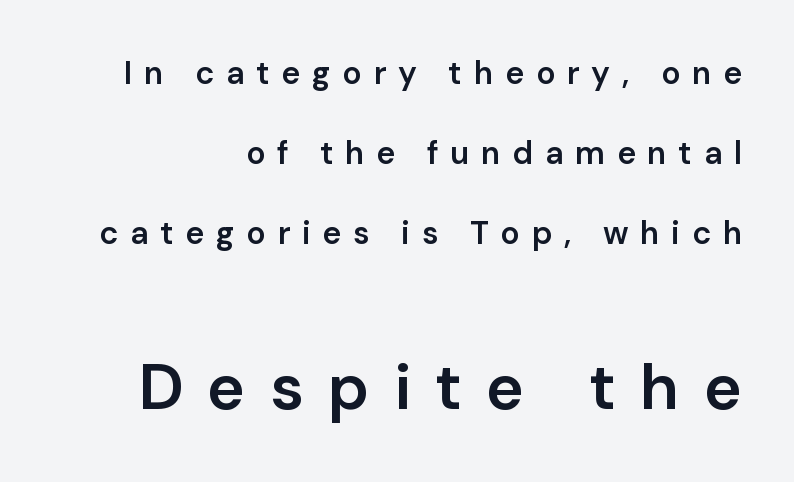
The image shows 65 px semibold sans-serif type, upright; set right-aligned, loose line spacing (2.5x), unusually wide letter spacing (+0.37 em), not underlined; the second (bottom) block is 2.03x larger; low stroke contrast and a medium x-height.
